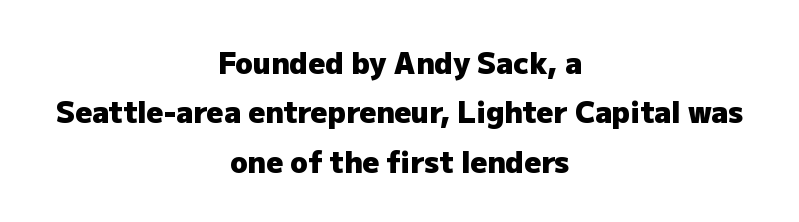
Its strokes are broad and dark, the hallmark of bold type. Each letter keeps its own natural width here, so spacing adapts to shape. The text was rendered using a sans face with plain stroke endings. Where is the straight margin? There isn't one; the lines are centered. Tracking here is standard; glyphs follow each other at the usual distance. The passage shown is not underscored anywhere.
